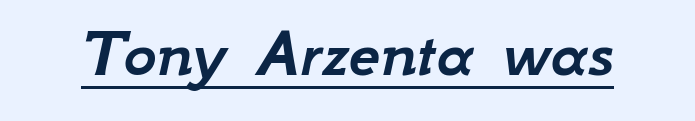
Q: Is the text italic (slanted)? A: Yes, it leans right by about 12 degrees.
Q: Is the text underlined? A: Yes.
Q: Is the spacing between letters normal or unusually wide? A: Normal.
Q: Width (condensed, normal, or wide)? A: Normal.
Q: Stroke contrast? A: Low.
Q: x-height? A: Small.
Q: Monospaced? A: No.
